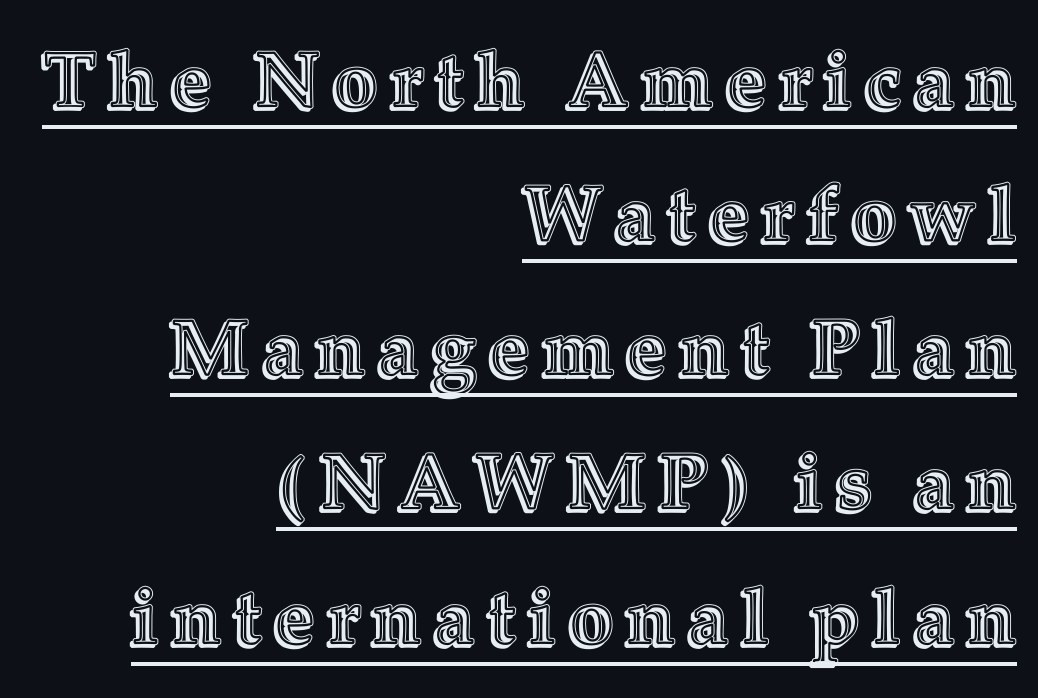
The image shows 78 px text type, upright; set right-aligned, line spacing 1.72x, underlined; a medium x-height.
